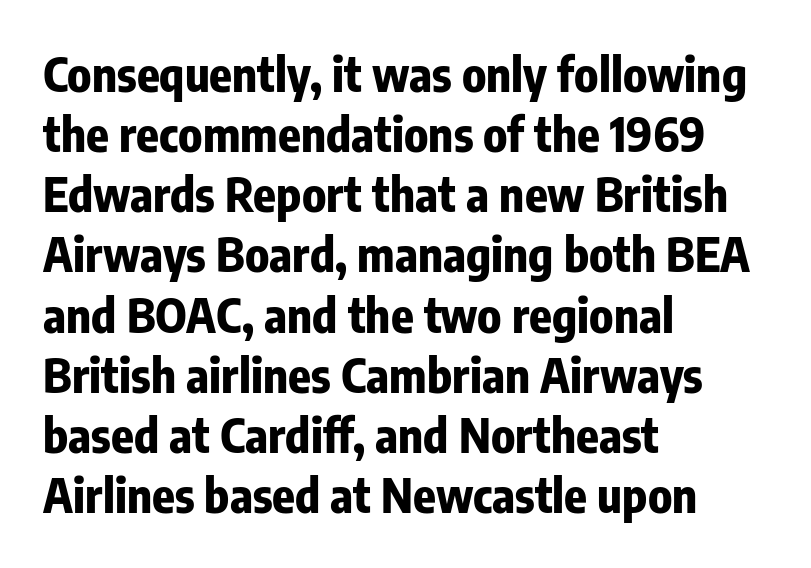
{"serif": "no", "italic": "no", "bold": "yes", "weight": "bold", "width": "condensed", "stroke_contrast": "low", "x_height": "medium", "monospaced": "no", "underline": "no", "align": "left", "line_spacing": "normal", "line_spacing_ratio": 1.28, "letter_spacing": "normal", "letter_spacing_em": 0.0, "glyph_px": 47}
